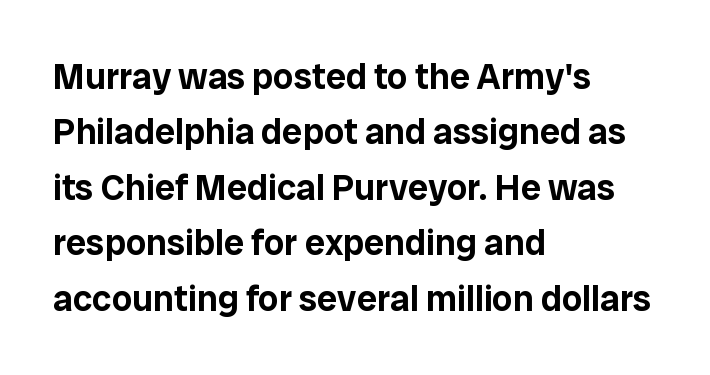
The image shows 36 px sans-serif type, upright; set left-aligned, normal line spacing (1.54x), normal letter spacing, not underlined; low stroke contrast and a medium x-height.
